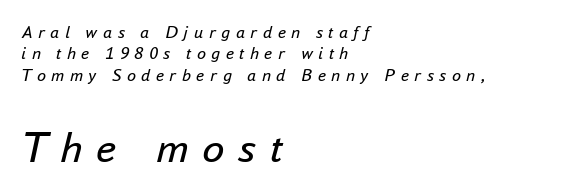
Q: Is the text bold? A: No.
Q: Is the text italic (slanted)? A: Yes, it leans right by about 16 degrees.
Q: Is the text underlined? A: No.
Q: How is the paragraph aligned? A: Left-aligned.
Q: Is the spacing between letters normal or unusually wide? A: Unusually wide.
Q: Which block of text is set in a larger size, the first (top) or the second (bottom)? A: The second (bottom) one.
Q: Width (condensed, normal, or wide)? A: Normal.
Q: Stroke contrast? A: Low.
Q: x-height? A: Small.
Q: Monospaced? A: No.
